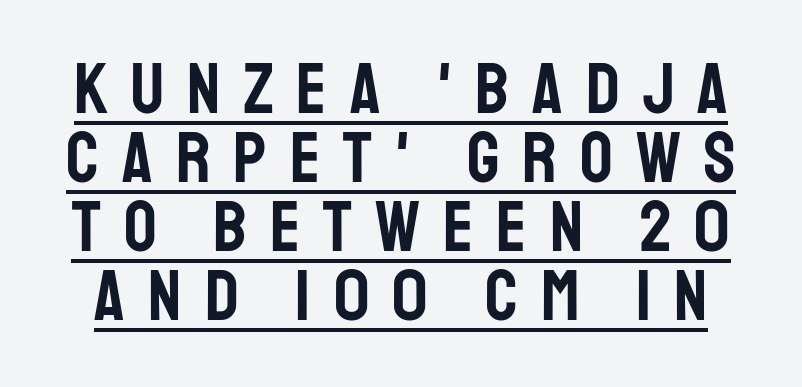
Q: Is the text italic (slanted)? A: No, it is upright.
Q: Is the typeface a serif or a sans-serif typeface? A: Sans-serif.
Q: Is the text underlined? A: Yes.
Q: Is the spacing between letters normal or unusually wide? A: Unusually wide.
Q: Is the spacing between lines tight, normal or loose? A: Tight.
Q: Width (condensed, normal, or wide)? A: Condensed.
Q: Stroke contrast? A: Low.
Q: x-height? A: Large.
Q: Monospaced? A: No.
